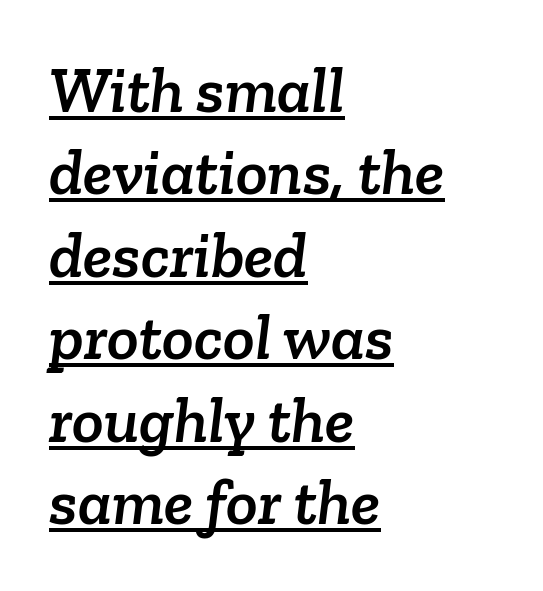
The image shows 66 px serif type; set left-aligned, normal line spacing (1.25x), normal letter spacing, underlined; low stroke contrast and a medium x-height.
